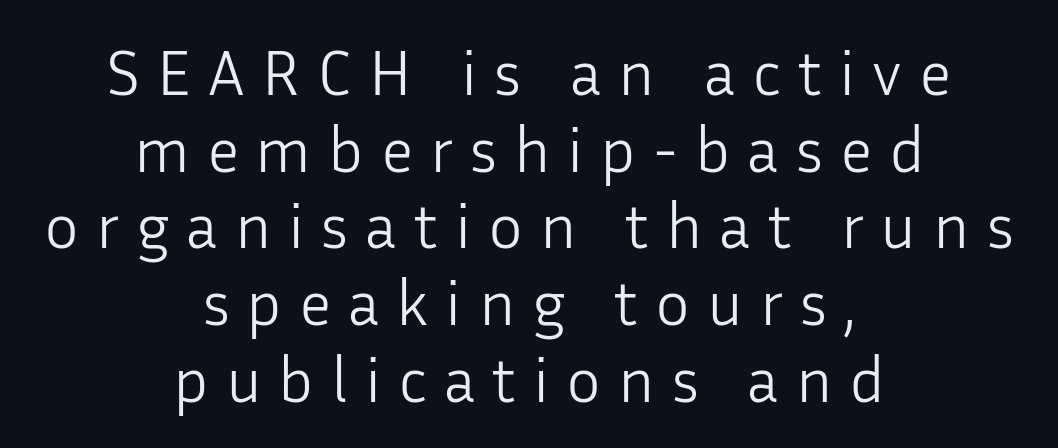
{"serif": "no", "italic": "no", "bold": "no", "weight": "light", "width": "normal", "stroke_contrast": "low", "x_height": "medium", "monospaced": "no", "underline": "no", "align": "center", "line_spacing_ratio": 1.18, "letter_spacing": "wide", "letter_spacing_em": 0.26, "glyph_px": 65}
